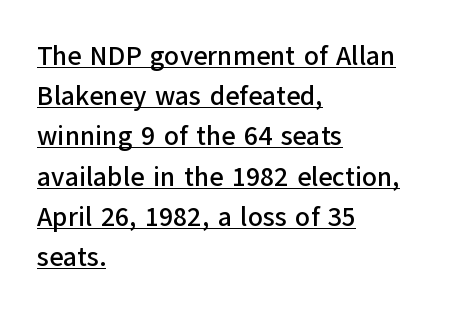
{"italic": "no", "underline": "yes", "align": "left", "line_spacing": "normal", "line_spacing_ratio": 1.49, "letter_spacing": "normal", "letter_spacing_em": 0.0, "glyph_px": 27}
